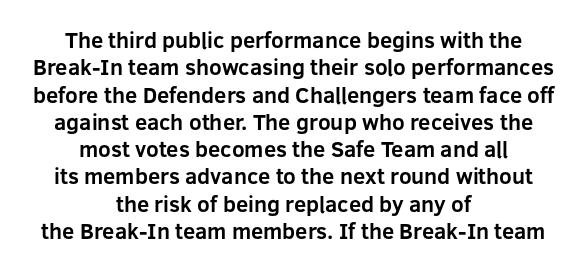
Q: Is the text bold? A: Yes.
Q: Is the text italic (slanted)? A: No, it is upright.
Q: Is the text underlined? A: No.
Q: How is the paragraph aligned? A: Centered.
Q: Is the spacing between letters normal or unusually wide? A: Normal.
